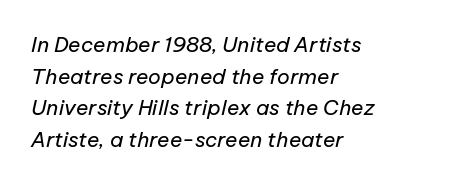
{"italic": "yes", "lean": "right", "slant_degrees": 12, "bold": "no", "underline": "no", "align": "left", "line_spacing": "normal", "line_spacing_ratio": 1.51, "letter_spacing": "normal", "letter_spacing_em": 0.0, "glyph_px": 21}
